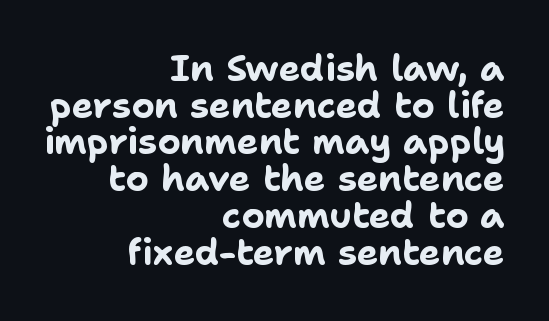
Q: Is the text bold? A: Yes.
Q: Is the text italic (slanted)? A: No, it is upright.
Q: Is the typeface a serif or a sans-serif typeface? A: Sans-serif.
Q: Is the text underlined? A: No.
Q: How is the paragraph aligned? A: Right-aligned.
Q: Is the spacing between letters normal or unusually wide? A: Normal.
Q: Is the spacing between lines tight, normal or loose? A: Tight.
Q: Width (condensed, normal, or wide)? A: Normal.
Q: Stroke contrast? A: Low.
Q: x-height? A: Medium.
Q: Monospaced? A: No.
